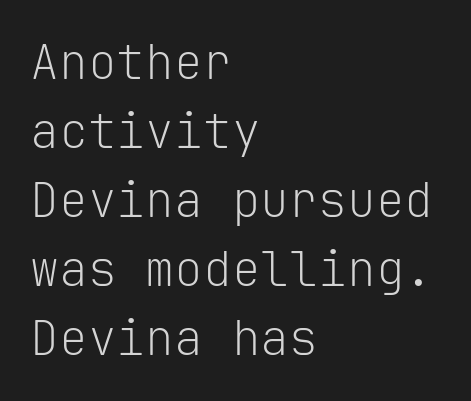
This sample uses plain, unmodified letter spacing. Each letter's strokes conclude bluntly, with no projecting serifs. This sample is left-justified, so line endings fall wherever the words run out. One glance says typical: line gaps are just what's usual.
